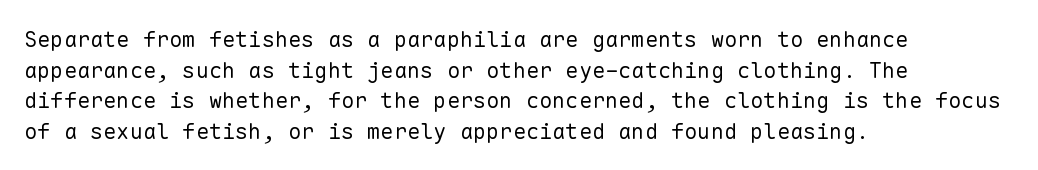
Q: Is the text bold? A: No.
Q: Is the text italic (slanted)? A: No, it is upright.
Q: Is the text underlined? A: No.
Q: How is the paragraph aligned? A: Left-aligned.
Q: Is the spacing between letters normal or unusually wide? A: Normal.
Q: Is the spacing between lines tight, normal or loose? A: Normal.
